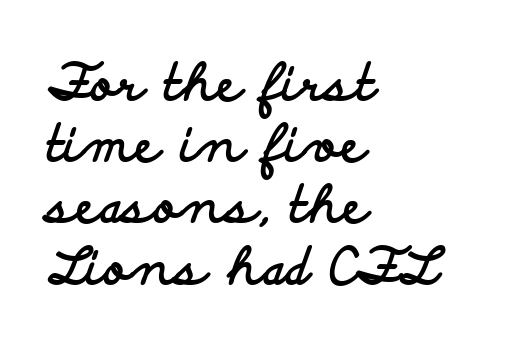
The image shows 51 px bold, wide sans-serif type; set left-aligned, line spacing 1.2x, normal letter spacing, not underlined; low stroke contrast and a small x-height.
